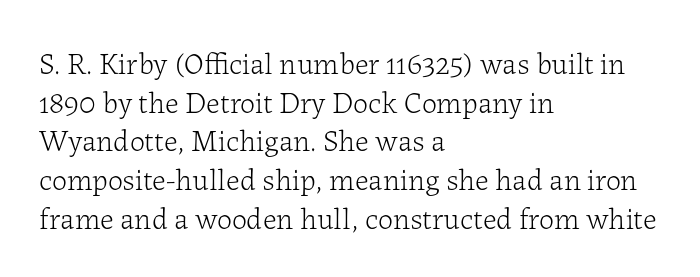
{"serif": "yes", "italic": "no", "bold": "no", "weight": "light", "width": "normal", "stroke_contrast": "low", "x_height": "medium", "monospaced": "no", "underline": "no", "align": "left", "line_spacing": "normal", "line_spacing_ratio": 1.29, "letter_spacing": "normal", "letter_spacing_em": 0.0, "glyph_px": 30}
